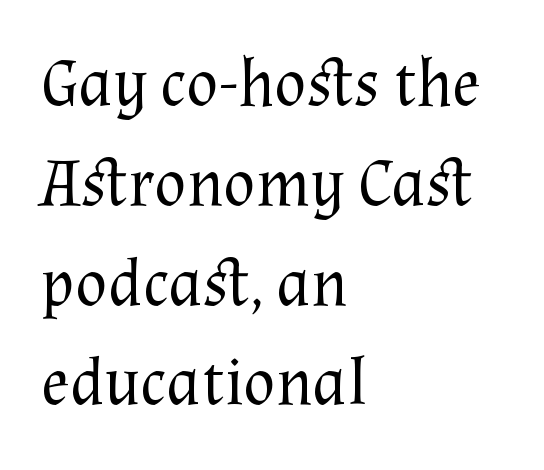
Caption: face not bold, strokes unweighted. Beneath every word, the page is bare. The typography opts for an upright posture over an oblique one. The passage shown is typed in a proportional face where columns would drift. The vertical gap from one line to the next is medium.
